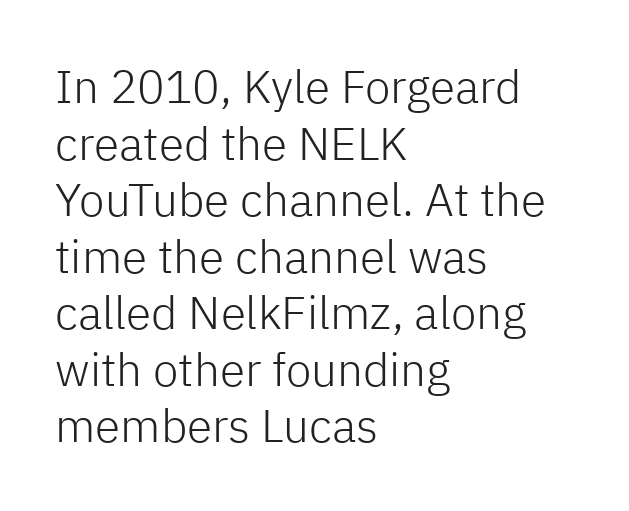
{"serif": "no", "italic": "no", "bold": "no", "weight": "light", "width": "normal", "stroke_contrast": "low", "x_height": "medium", "monospaced": "no", "underline": "no", "align": "left", "line_spacing_ratio": 1.23, "letter_spacing": "normal", "letter_spacing_em": 0.0, "glyph_px": 46}
